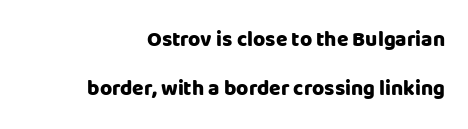
The image shows 21 px bold type, upright; set right-aligned, loose line spacing (2.33x), normal letter spacing, not underlined.
